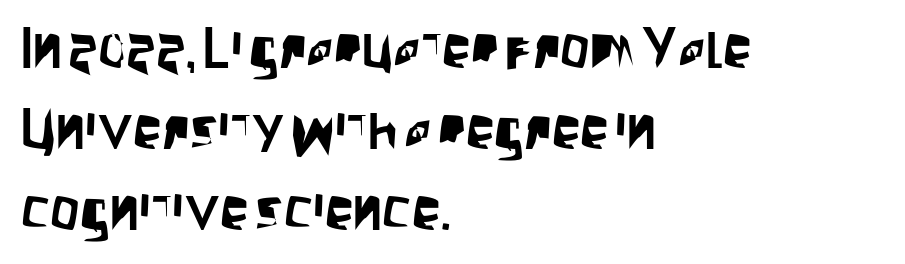
{"serif": "no", "italic": "no", "width": "condensed", "stroke_contrast": "low", "x_height": "large", "monospaced": "no", "underline": "no", "align": "left", "line_spacing": "normal", "line_spacing_ratio": 1.4, "letter_spacing": "normal", "letter_spacing_em": 0.0, "glyph_px": 58}
